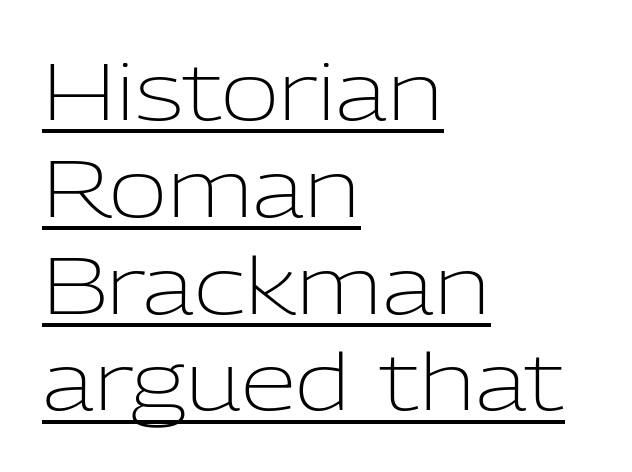
Q: Is the text bold? A: No.
Q: Is the text italic (slanted)? A: No, it is upright.
Q: Is the typeface a serif or a sans-serif typeface? A: Sans-serif.
Q: Is the text underlined? A: Yes.
Q: How is the paragraph aligned? A: Left-aligned.
Q: Is the spacing between letters normal or unusually wide? A: Normal.
Q: Width (condensed, normal, or wide)? A: Normal.
Q: Stroke contrast? A: Low.
Q: x-height? A: Medium.
Q: Monospaced? A: No.
